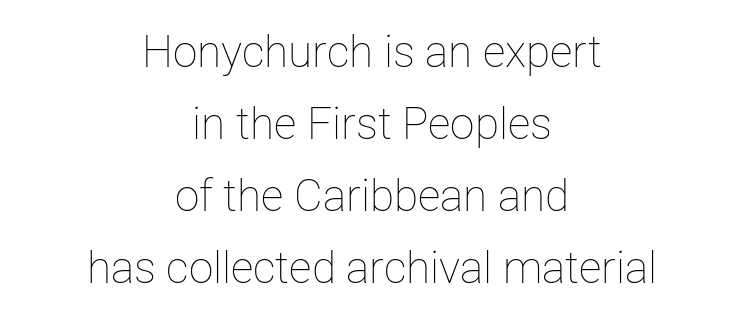
{"italic": "no", "bold": "no", "weight": "thin", "width": "normal", "stroke_contrast": "low", "x_height": "medium", "monospaced": "no", "underline": "no", "align": "center", "line_spacing": "normal", "line_spacing_ratio": 1.64, "letter_spacing": "normal", "letter_spacing_em": 0.0, "glyph_px": 44}
